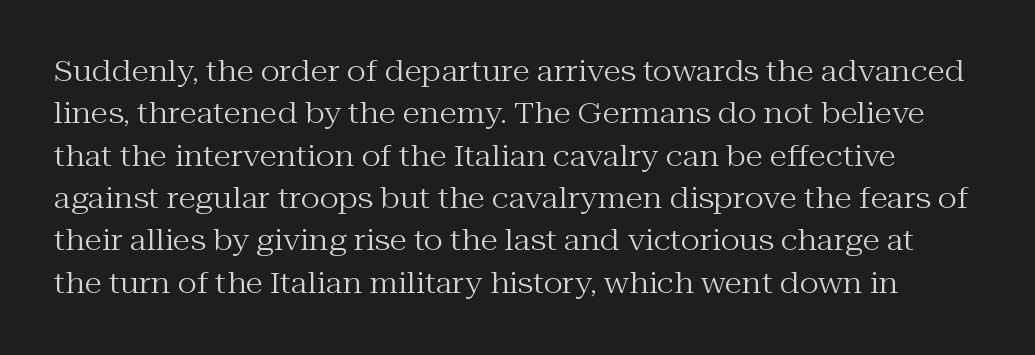
The image shows 29 px regular-weight serif type, upright; set normal line spacing (1.46x), normal letter spacing, not underlined; medium stroke contrast and a medium x-height.
